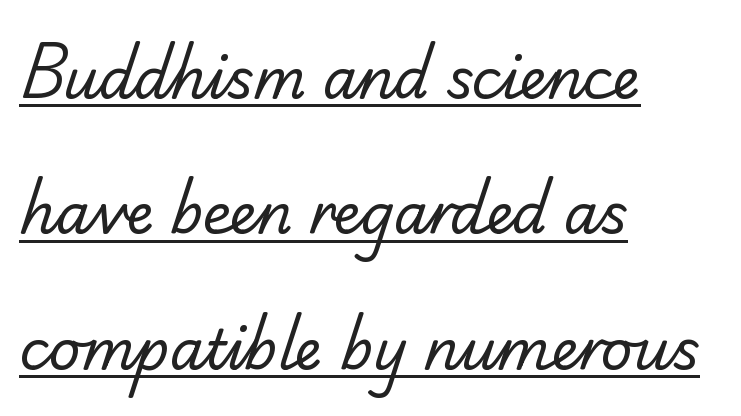
The image shows 55 px regular-weight serif type; set left-aligned, loose line spacing (2.46x), normal letter spacing, underlined; low stroke contrast and a small x-height.
